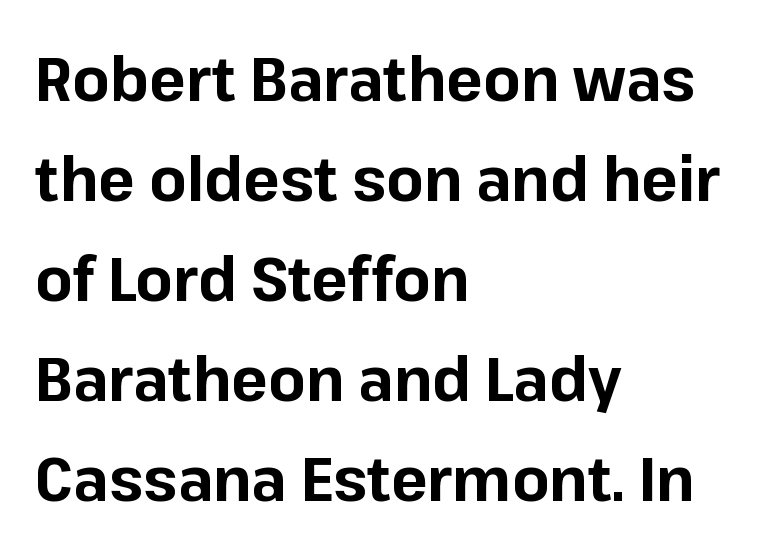
Q: Is the text bold? A: Yes.
Q: Is the text italic (slanted)? A: No, it is upright.
Q: Is the typeface a serif or a sans-serif typeface? A: Sans-serif.
Q: Is the text underlined? A: No.
Q: How is the paragraph aligned? A: Left-aligned.
Q: Is the spacing between letters normal or unusually wide? A: Normal.
Q: Is the spacing between lines tight, normal or loose? A: Normal.
Q: Width (condensed, normal, or wide)? A: Normal.
Q: Stroke contrast? A: Low.
Q: x-height? A: Medium.
Q: Monospaced? A: No.
